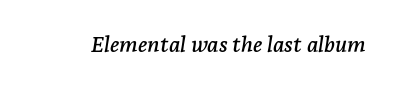
{"italic": "yes", "lean": "right", "slant_degrees": 7, "underline": "no", "letter_spacing": "normal", "letter_spacing_em": 0.0, "glyph_px": 22}
